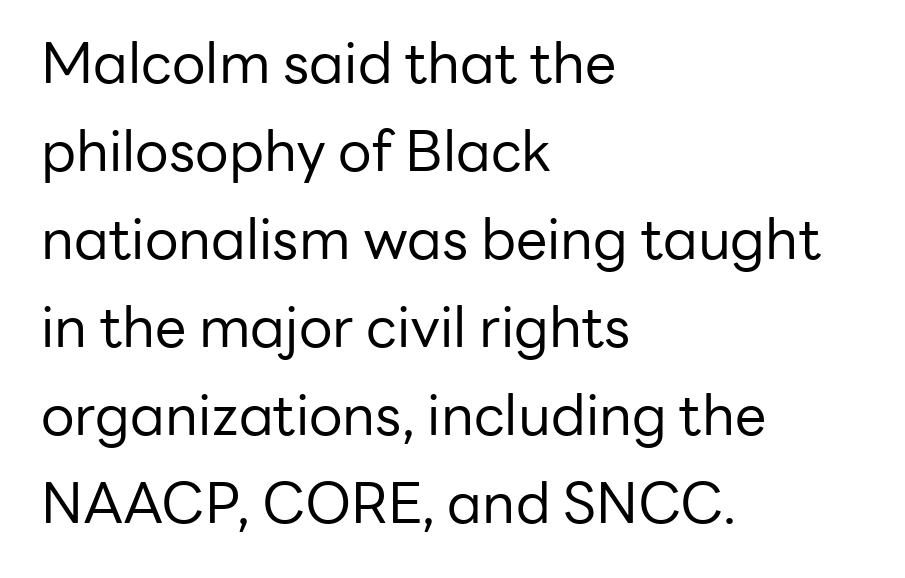
The letters advance in unequal steps, a hallmark of proportional type. The compositor pushed each line to the left boundary. The type is set solid horizontally, with unmodified tracking. The space beneath each line is pristine and unruled. You can tell from the bare stems that sans-serif type was used. The passage shown stacks its lines at a standard gap.
